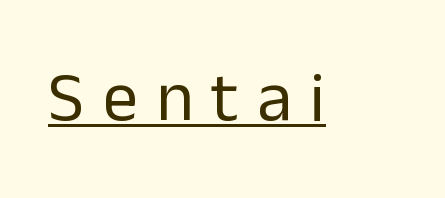
The rendered words wear a rule along their underside. Ordinary non-slanted type is in use. These lines have a slow, spaced-out rhythm from letter to letter. Are there feet on the stems? There aren't — it's a sans. Stems here are at most as thick as an everyday book face. Varying glyph widths throughout — classic text-font behaviour.
